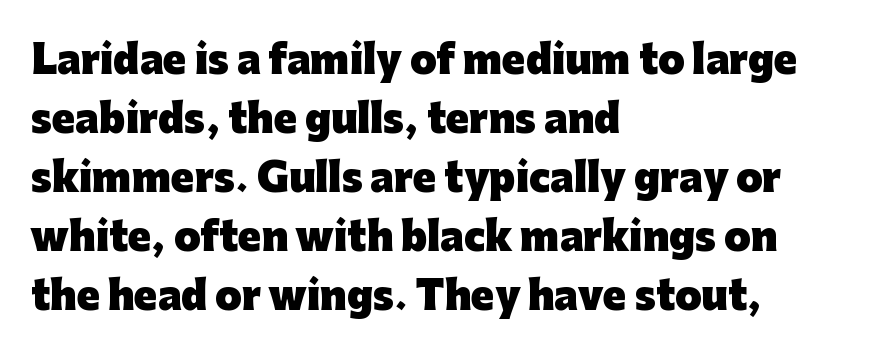
You could not count columns in this text — the font is proportionally spaced. This sample keeps an unexceptional amount of space between lines. Layout note: lines flush left. Words float on clear page, feet unadorned. The passage shown has conventional tracking throughout. Every character sits straight up, as roman type does.
